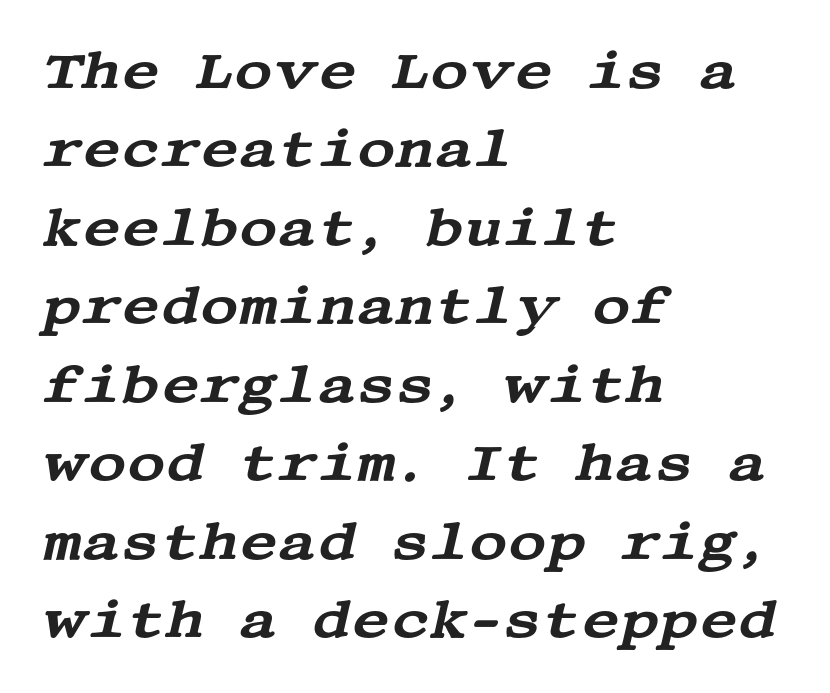
{"serif": "yes", "italic": "yes", "lean": "right", "slant_degrees": 13, "width": "wide", "stroke_contrast": "medium", "x_height": "large", "underline": "no", "align": "left", "line_spacing": "normal", "line_spacing_ratio": 1.48, "letter_spacing": "normal", "letter_spacing_em": 0.0, "glyph_px": 53}
